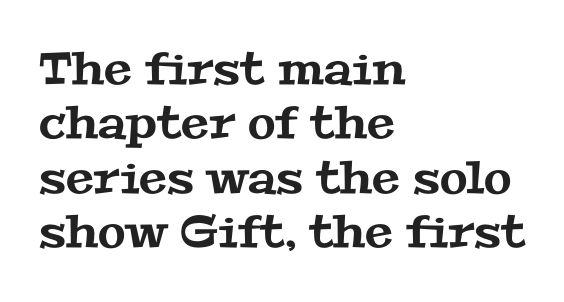
Q: Is the typeface a serif or a sans-serif typeface? A: Serif.
Q: Is the text underlined? A: No.
Q: How is the paragraph aligned? A: Left-aligned.
Q: Is the spacing between letters normal or unusually wide? A: Normal.
Q: Width (condensed, normal, or wide)? A: Wide.
Q: Stroke contrast? A: Medium.
Q: x-height? A: Medium.
Q: Monospaced? A: No.
